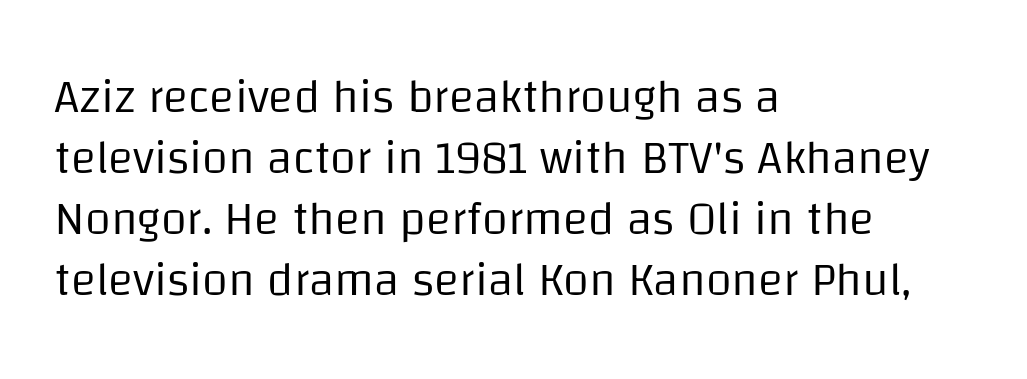
The face used here is proportionally spaced, like ordinary book or web type. This sample uses plain, unmodified letter spacing. Regarding leading, the lines here are spaced in the standard way. Clear beneath every line of the passage.
